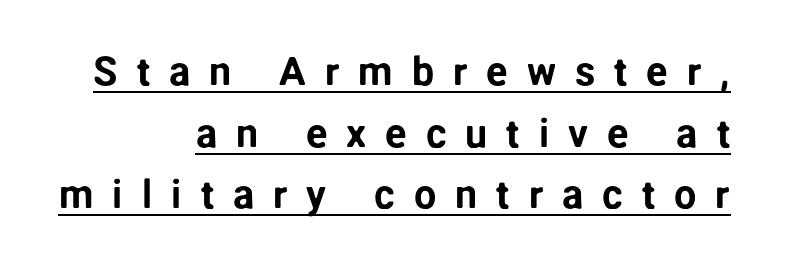
The image shows 40 px sans-serif type, upright; set right-aligned, normal line spacing (1.54x), unusually wide letter spacing (+0.47 em), underlined; low stroke contrast and a medium x-height.
